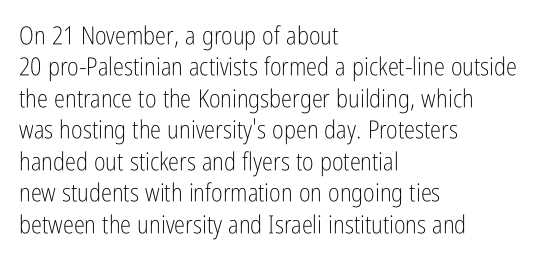
No letter is thick-stroked: the sample isn't bold. This is roman type, the default non-slanted kind. One glance says typical: line gaps are just what's usual. Plain, unruled lines of type. This sample is left-justified, so line endings fall wherever the words run out.
